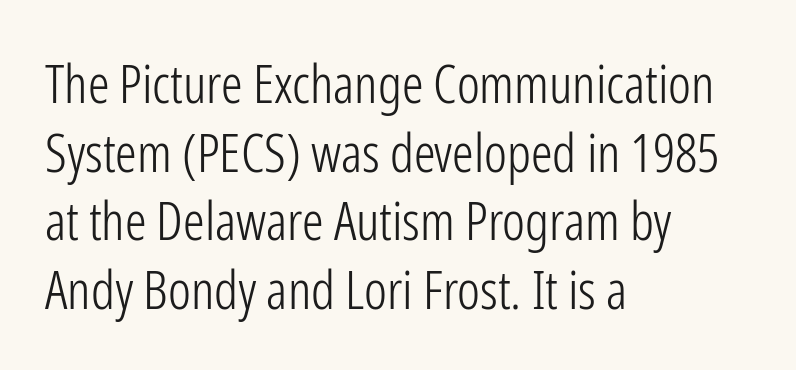
Ascenders rise straight up at ninety degrees. The rendering keeps characters at their native spacing. If you drew a ruler down the left edge, every line would touch it. Think of a printed novel: that variable character pitch is what you see here.
